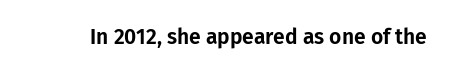
Every character sits straight up, as roman type does. The string is rendered with underlining switched off. Students, note that the glyphs here touch the page at normal intervals.
